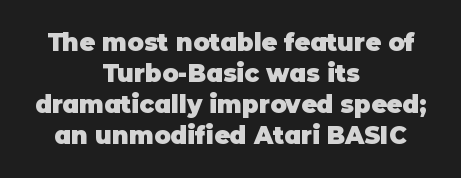
{"italic": "no", "bold": "yes", "underline": "no", "align": "center", "line_spacing": "normal", "line_spacing_ratio": 1.29, "letter_spacing": "normal", "letter_spacing_em": 0.0, "glyph_px": 24}
